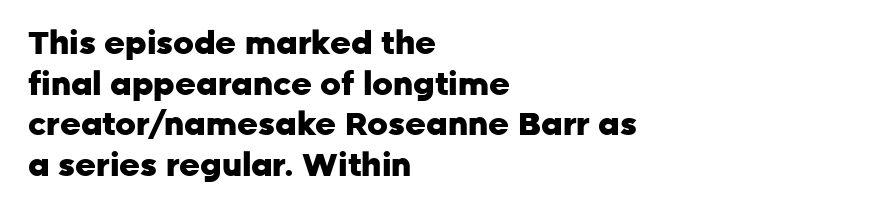
Evenly set lines give the paragraph a standard silhouette. Check where the strokes stop: nothing finishes them off — pure sans. Here the designer chose a conventional face with non-uniform glyph widths. The lettering holds an erect, upright posture throughout.
